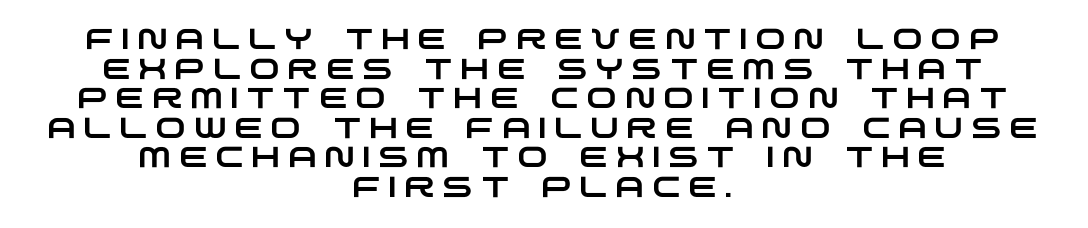
Anything drawn beneath the words? Only blank space. Classification — sans serif. Visually the block forms a symmetrical silhouette, jagged on both flanks. Character widths vary here, with narrow letters taking less room than wide ones. Tightly led — the rows are bunched. The letterforms stand isolated, each surrounded by extra space.
